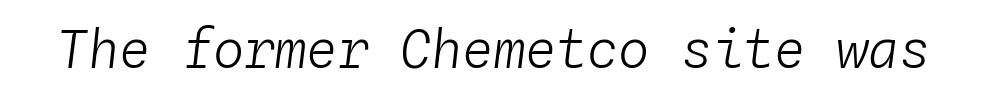
{"italic": "yes", "lean": "right", "slant_degrees": 4, "bold": "no", "weight": "light", "width": "normal", "stroke_contrast": "low", "x_height": "medium", "monospaced": "yes", "underline": "no", "letter_spacing": "normal", "letter_spacing_em": 0.0, "glyph_px": 52}
